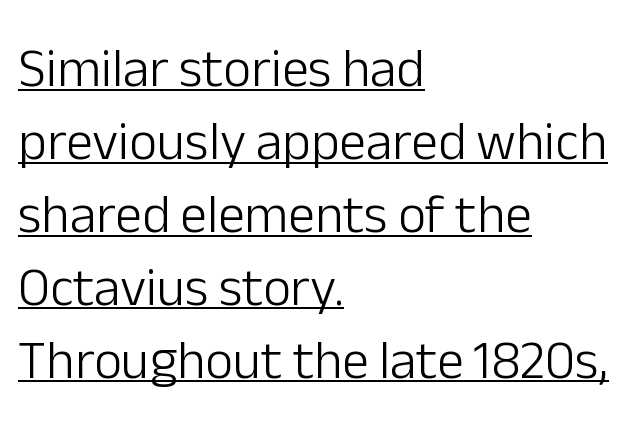
The image shows 54 px light sans-serif type, upright; set left-aligned, normal line spacing (1.35x), normal letter spacing, underlined; low stroke contrast and a medium x-height.
